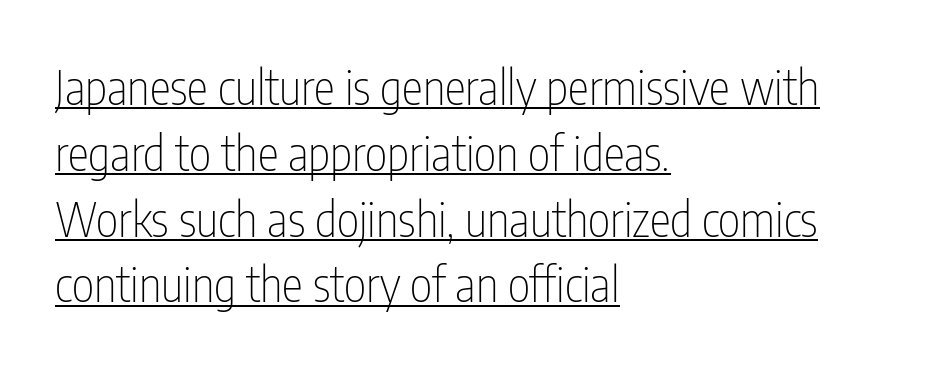
Q: Is the text bold? A: No.
Q: Is the text italic (slanted)? A: No, it is upright.
Q: Is the typeface a serif or a sans-serif typeface? A: Sans-serif.
Q: Is the text underlined? A: Yes.
Q: How is the paragraph aligned? A: Left-aligned.
Q: Is the spacing between letters normal or unusually wide? A: Normal.
Q: Is the spacing between lines tight, normal or loose? A: Normal.
Q: Width (condensed, normal, or wide)? A: Condensed.
Q: Stroke contrast? A: Low.
Q: x-height? A: Medium.
Q: Monospaced? A: No.
